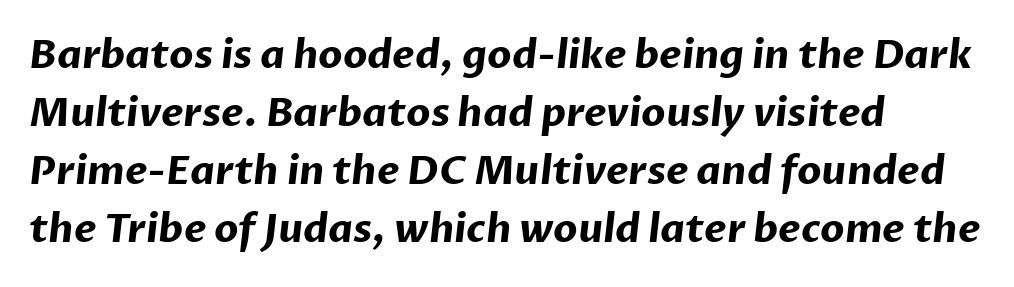
{"serif": "no", "bold": "yes", "weight": "bold", "width": "normal", "stroke_contrast": "low", "x_height": "medium", "monospaced": "no", "underline": "no", "align": "left", "line_spacing": "normal", "line_spacing_ratio": 1.49, "letter_spacing": "normal", "letter_spacing_em": 0.0, "glyph_px": 39}
